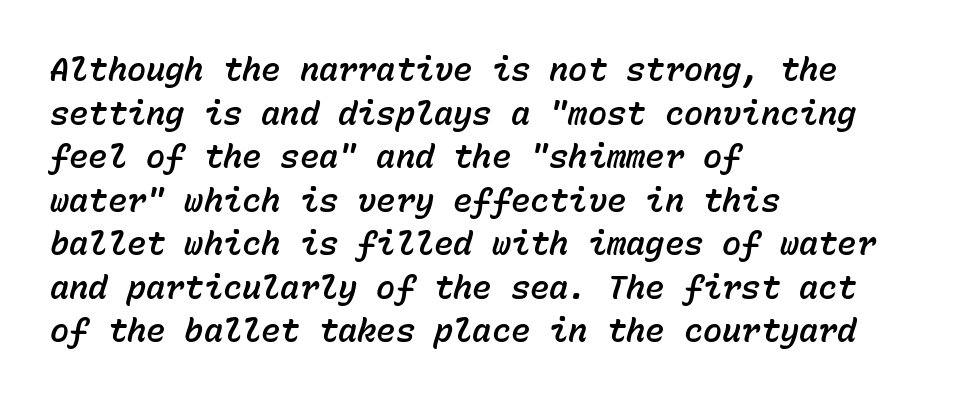
Do the characters align in a grid? Yes, the font is monospaced. Visually the block forms a straight wall on the left and a jagged coastline on the right. The space beneath each line is pristine and unruled. The type is set solid horizontally, with unmodified tracking. These lines sit exactly where default settings would place them.
